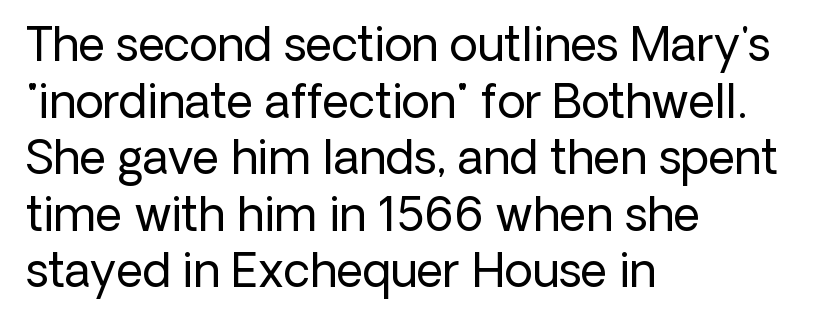
No extra ink here — the face is not bold. Layout note: lines flush left. This is sans-serif lettering, the kind often seen on screens and signage. Here the glyphs are tracked normally, forming tight word shapes. The specimen reads as upright at a glance.
